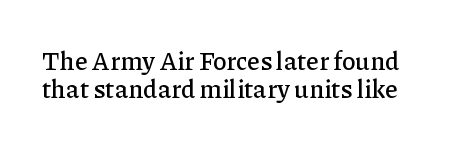
The image shows 25 px text type, upright; set tight line spacing (1.14x), normal letter spacing, not underlined.
